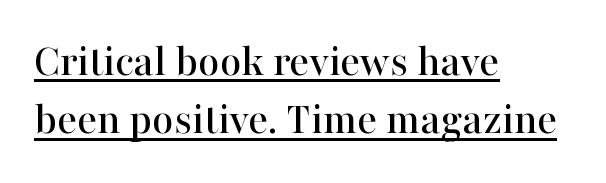
The image shows 46 px serif type, upright; set left-aligned, normal line spacing (1.27x), normal letter spacing, underlined; high stroke contrast and a medium x-height.
